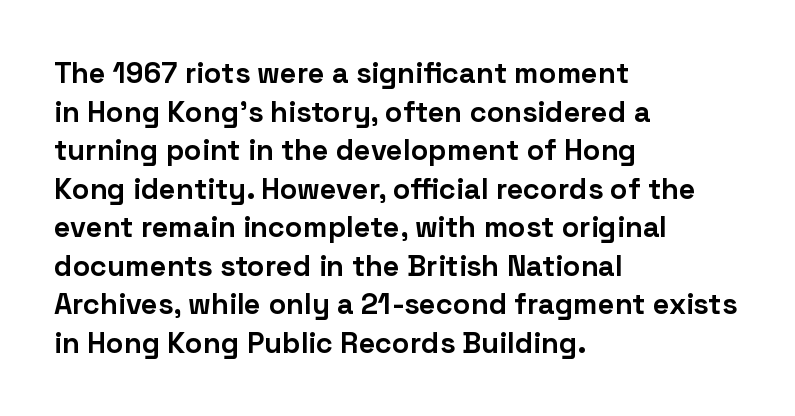
Q: Is the text bold? A: Yes.
Q: Is the text italic (slanted)? A: No, it is upright.
Q: Is the typeface a serif or a sans-serif typeface? A: Sans-serif.
Q: Is the text underlined? A: No.
Q: How is the paragraph aligned? A: Left-aligned.
Q: Is the spacing between letters normal or unusually wide? A: Normal.
Q: Is the spacing between lines tight, normal or loose? A: Normal.
Q: Width (condensed, normal, or wide)? A: Normal.
Q: Stroke contrast? A: Low.
Q: x-height? A: Medium.
Q: Monospaced? A: No.
